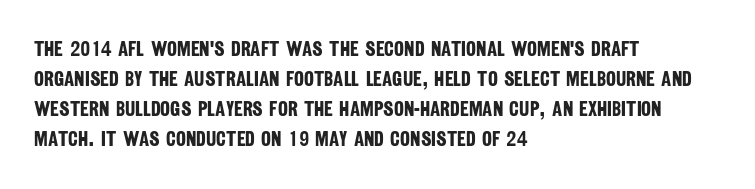
{"bold": "yes", "underline": "no", "align": "left", "line_spacing": "normal", "line_spacing_ratio": 1.43, "letter_spacing": "normal", "letter_spacing_em": 0.0, "glyph_px": 21}
